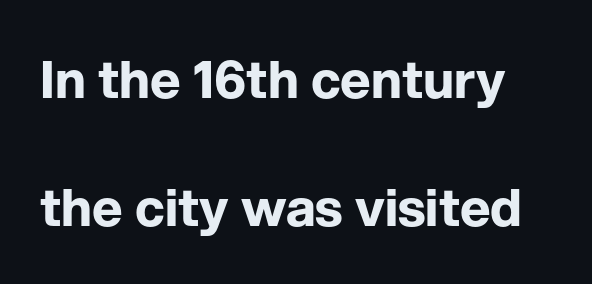
The image shows 52 px bold sans-serif type, upright; set loose line spacing (2.46x), normal letter spacing, not underlined; low stroke contrast and a medium x-height.
